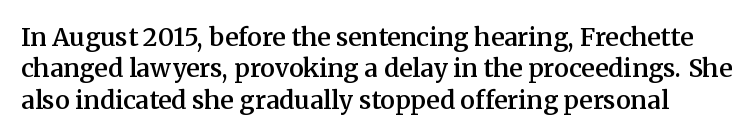
The horizontal fit of the characters is conventional and even. Summary of vertical rhythm: regular, with standard interline spacing. Every stem runs plumb, perpendicular to the baseline. Does the weight exceed regular? Yes, but only to semibold. Descender tails drop into unmarked territory.
